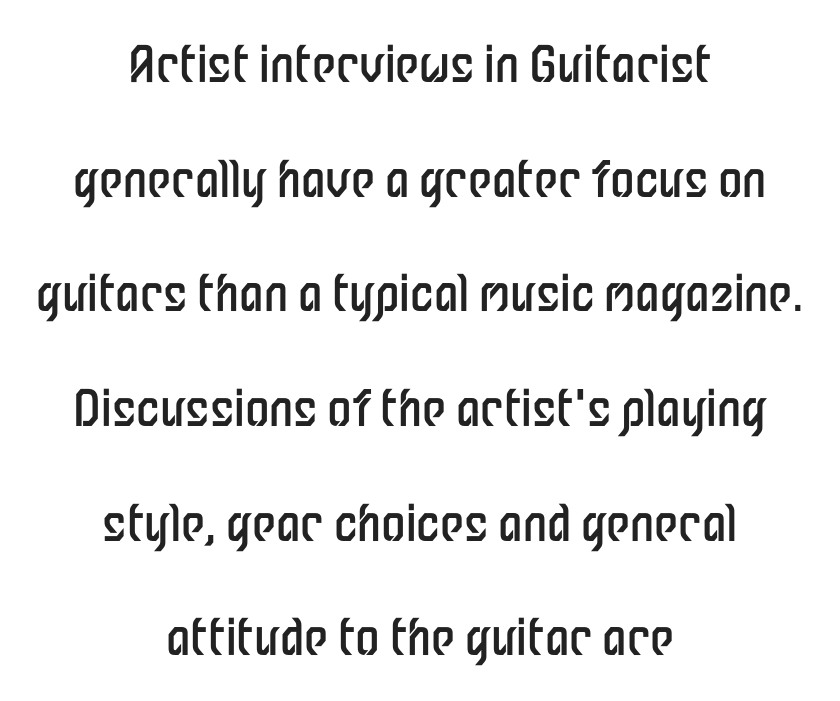
The image shows 49 px regular-weight, condensed sans-serif type, upright; set centered, loose line spacing (2.34x), normal letter spacing, not underlined; low stroke contrast and a medium x-height.
